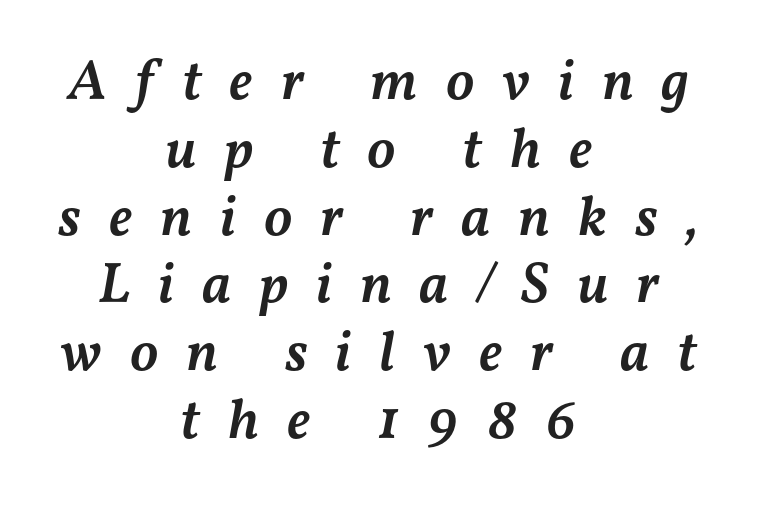
The image shows 57 px semibold type, italic (leaning right); set centered, line spacing 1.19x, unusually wide letter spacing (+0.49 em), not underlined; medium stroke contrast and a medium x-height.
